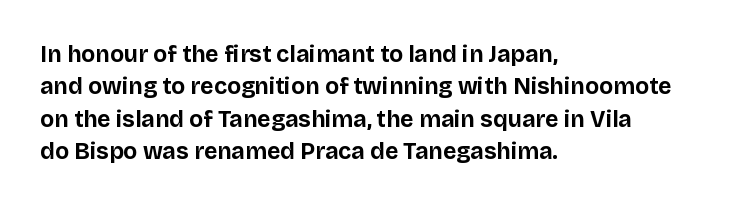
The image shows 23 px bold type, upright; set left-aligned, normal line spacing (1.41x), normal letter spacing, not underlined.
